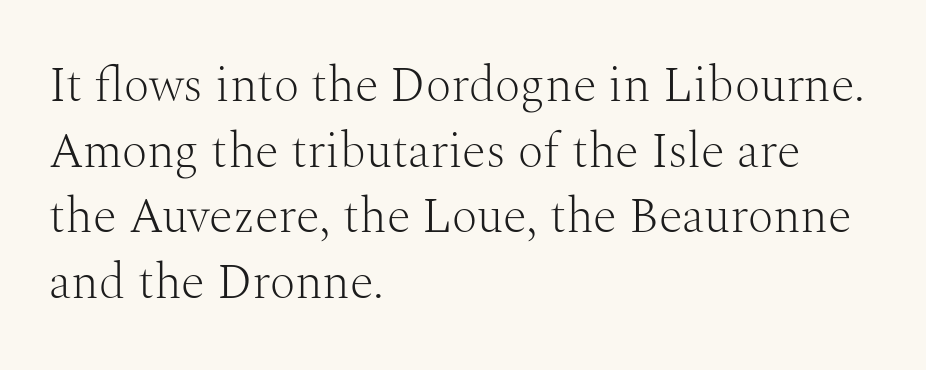
The image shows 49 px light serif type, upright; set left-aligned, normal line spacing (1.34x), normal letter spacing, not underlined; medium stroke contrast and a medium x-height.
